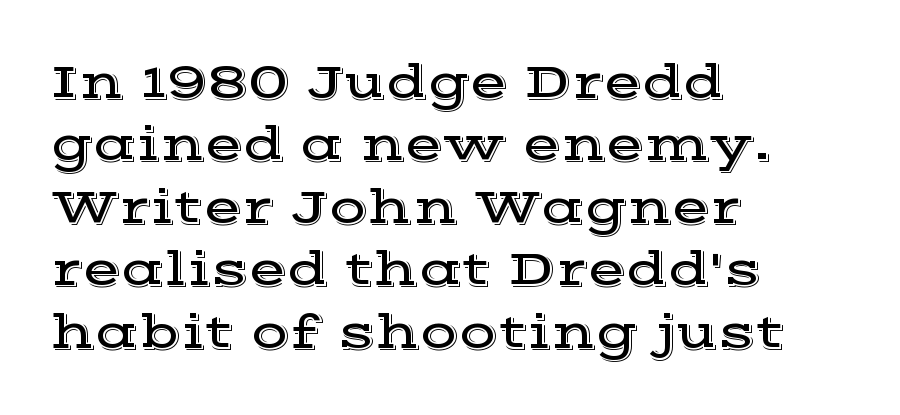
A roman cut, with each character standing at attention. The designer left line spacing at the default. This sample is left-justified, so line endings fall wherever the words run out. Nothing unusual about the tracking: characters are spaced as the font intends. Proportional: the letters do not fall into vertical columns.
